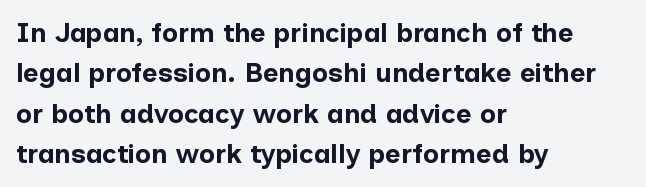
The image shows 27 px bold type, upright; set left-aligned, normal line spacing (1.5x), normal letter spacing, not underlined.
